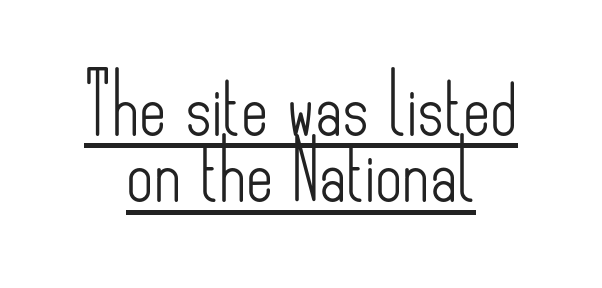
{"serif": "no", "italic": "no", "bold": "no", "weight": "light", "width": "condensed", "stroke_contrast": "low", "x_height": "small", "monospaced": "no", "underline": "yes", "align": "center", "line_spacing": "tight", "line_spacing_ratio": 1.12, "letter_spacing": "normal", "letter_spacing_em": 0.0, "glyph_px": 59}
